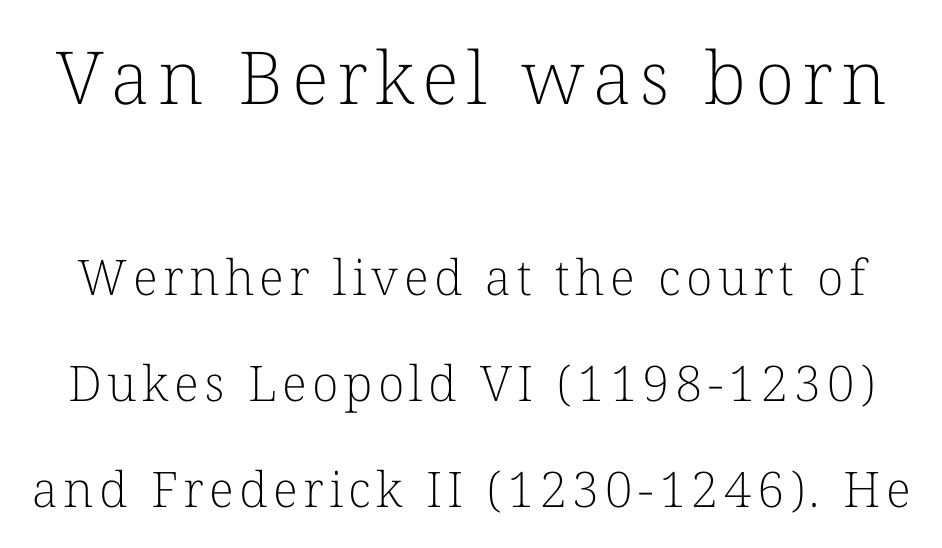
Q: Is the text bold? A: No.
Q: Is the text italic (slanted)? A: No, it is upright.
Q: Is the typeface a serif or a sans-serif typeface? A: Serif.
Q: Is the text underlined? A: No.
Q: Is the spacing between lines tight, normal or loose? A: Loose.
Q: Which block of text is set in a larger size, the first (top) or the second (bottom)? A: The first (top) one.
Q: Width (condensed, normal, or wide)? A: Normal.
Q: Stroke contrast? A: Low.
Q: x-height? A: Medium.
Q: Monospaced? A: No.
